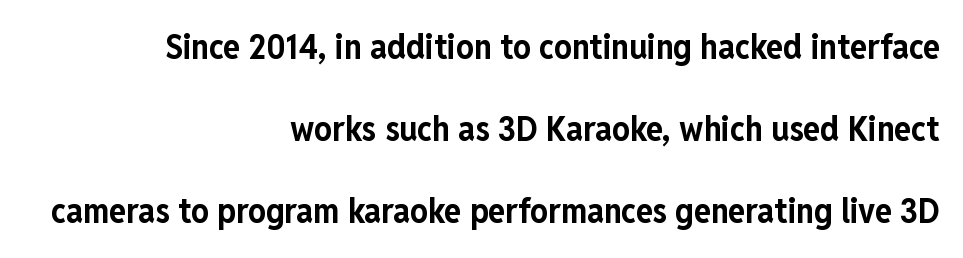
{"serif": "no", "italic": "no", "bold": "yes", "weight": "bold", "width": "condensed", "stroke_contrast": "low", "x_height": "medium", "monospaced": "no", "underline": "no", "align": "right", "line_spacing": "loose", "line_spacing_ratio": 2.35, "letter_spacing": "normal", "letter_spacing_em": 0.0, "glyph_px": 35}
